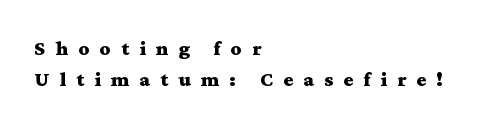
Q: Is the text bold? A: Yes.
Q: Is the text italic (slanted)? A: No, it is upright.
Q: Is the text underlined? A: No.
Q: How is the paragraph aligned? A: Left-aligned.
Q: Is the spacing between letters normal or unusually wide? A: Unusually wide.
Q: Is the spacing between lines tight, normal or loose? A: Normal.
